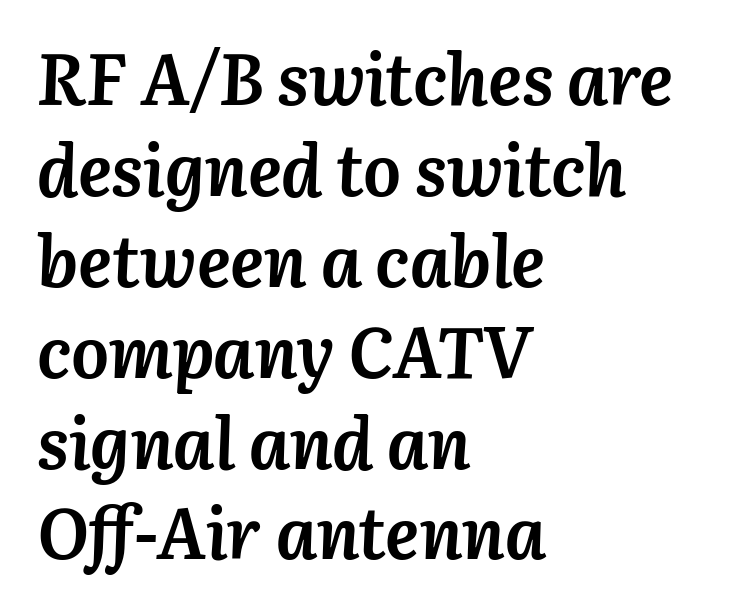
Q: Is the text bold? A: Yes.
Q: Is the text italic (slanted)? A: Yes, it leans right by about 3 degrees.
Q: Is the text underlined? A: No.
Q: How is the paragraph aligned? A: Left-aligned.
Q: Is the spacing between letters normal or unusually wide? A: Normal.
Q: Is the spacing between lines tight, normal or loose? A: Normal.
Q: Width (condensed, normal, or wide)? A: Normal.
Q: Stroke contrast? A: Medium.
Q: x-height? A: Medium.
Q: Monospaced? A: No.
